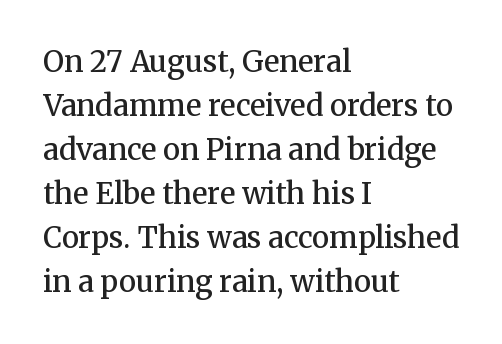
Q: Is the text bold? A: Semi-bold.
Q: Is the text italic (slanted)? A: No, it is upright.
Q: Is the typeface a serif or a sans-serif typeface? A: Serif.
Q: Is the text underlined? A: No.
Q: How is the paragraph aligned? A: Left-aligned.
Q: Is the spacing between letters normal or unusually wide? A: Normal.
Q: Is the spacing between lines tight, normal or loose? A: Normal.
Q: Width (condensed, normal, or wide)? A: Normal.
Q: Stroke contrast? A: Medium.
Q: x-height? A: Medium.
Q: Monospaced? A: No.
